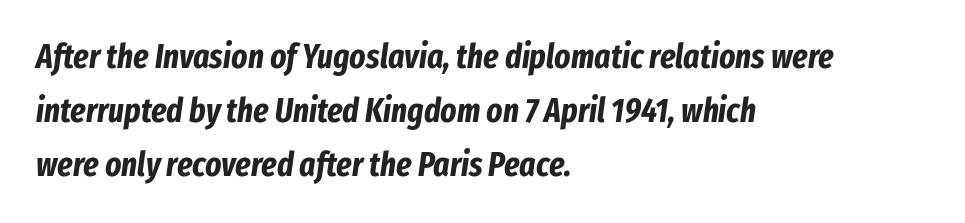
{"italic": "yes", "lean": "right", "slant_degrees": 8, "bold": "yes", "weight": "bold", "width": "condensed", "stroke_contrast": "low", "x_height": "medium", "monospaced": "no", "underline": "no", "align": "left", "line_spacing": "normal", "line_spacing_ratio": 1.59, "letter_spacing": "normal", "letter_spacing_em": 0.0, "glyph_px": 34}
